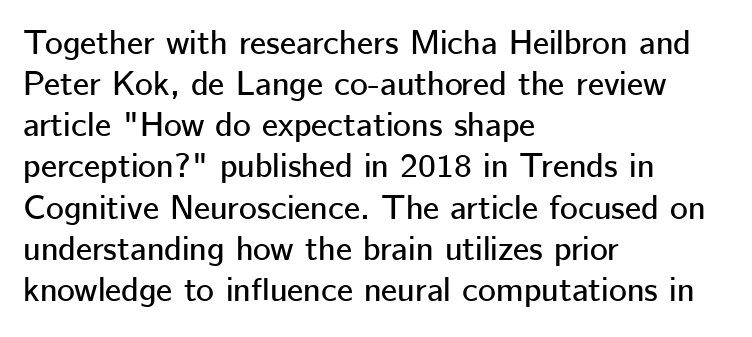
{"serif": "no", "italic": "no", "width": "normal", "stroke_contrast": "low", "x_height": "medium", "monospaced": "no", "underline": "no", "align": "left", "line_spacing_ratio": 1.21, "letter_spacing": "normal", "letter_spacing_em": 0.0, "glyph_px": 34}
